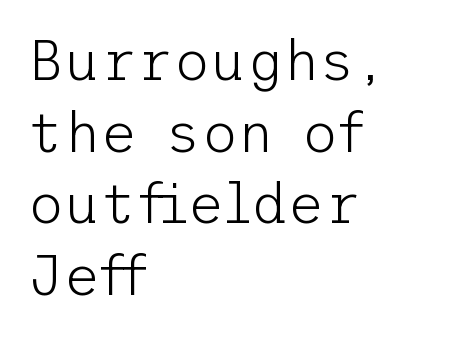
The image shows 56 px light sans-serif type, upright; set left-aligned, normal line spacing (1.28x), normal letter spacing, not underlined; low stroke contrast and a medium x-height.
